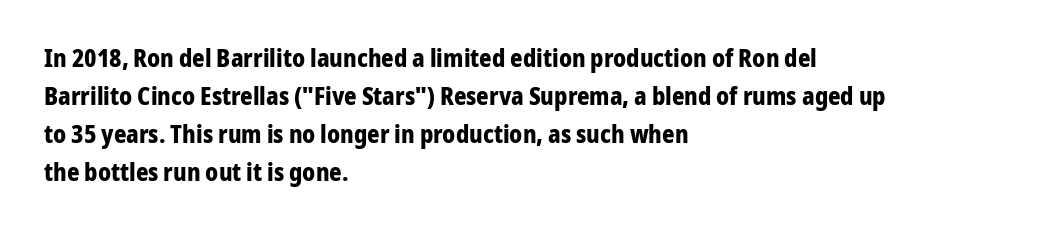
Q: Is the text bold? A: Yes.
Q: Is the text italic (slanted)? A: No, it is upright.
Q: Is the text underlined? A: No.
Q: How is the paragraph aligned? A: Left-aligned.
Q: Is the spacing between letters normal or unusually wide? A: Normal.
Q: Is the spacing between lines tight, normal or loose? A: Normal.
